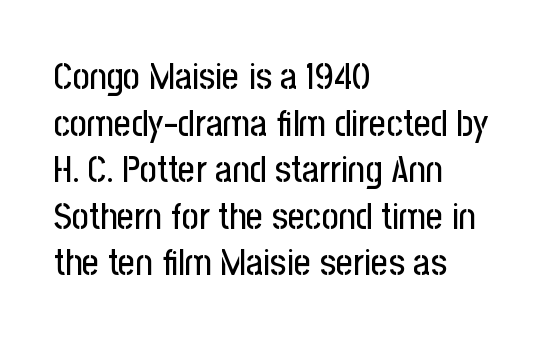
Unlike a traditional serif, this face leaves its strokes unadorned. These lines keep a tight, regular rhythm from letter to letter. Compared with typical paragraphs, the rows here are spaced about the same. Alignment: flush left. Proportional: the letters do not fall into vertical columns. Italic: no, the glyphs are upright roman.
